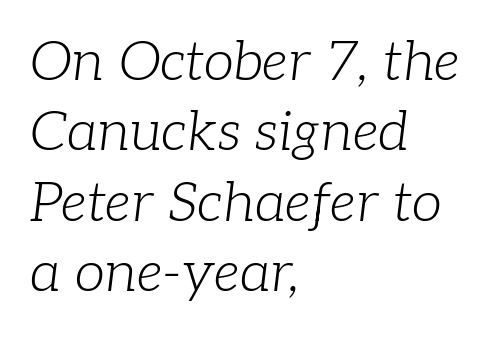
The image shows 55 px light serif type, italic (leaning right); set left-aligned, normal line spacing (1.28x), normal letter spacing, not underlined; low stroke contrast and a medium x-height.
